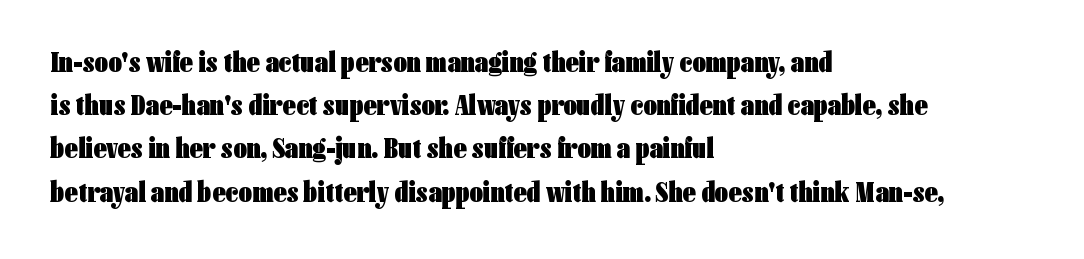
Q: Is the text bold? A: Yes.
Q: Is the text italic (slanted)? A: No, it is upright.
Q: Is the typeface a serif or a sans-serif typeface? A: Sans-serif.
Q: Is the text underlined? A: No.
Q: How is the paragraph aligned? A: Left-aligned.
Q: Is the spacing between letters normal or unusually wide? A: Normal.
Q: Is the spacing between lines tight, normal or loose? A: Normal.
Q: Width (condensed, normal, or wide)? A: Condensed.
Q: Stroke contrast? A: Low.
Q: x-height? A: Medium.
Q: Monospaced? A: No.
